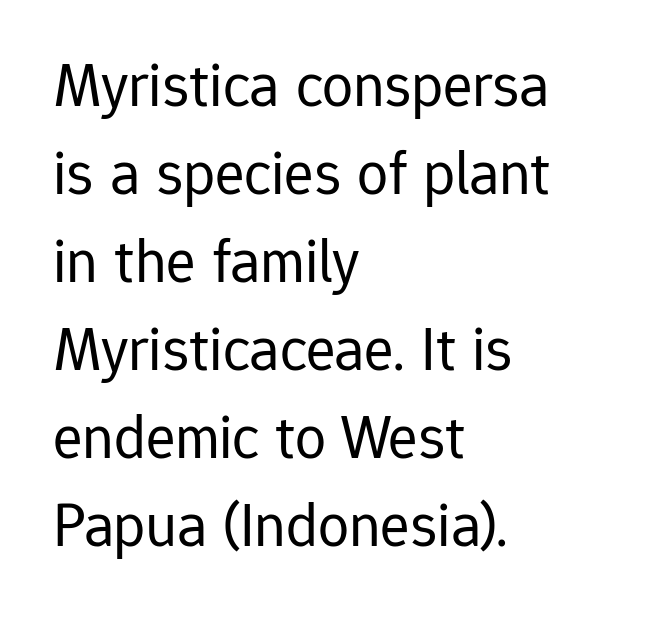
Q: Is the text bold? A: No.
Q: Is the text italic (slanted)? A: No, it is upright.
Q: Is the typeface a serif or a sans-serif typeface? A: Sans-serif.
Q: Is the text underlined? A: No.
Q: How is the paragraph aligned? A: Left-aligned.
Q: Is the spacing between letters normal or unusually wide? A: Normal.
Q: Is the spacing between lines tight, normal or loose? A: Normal.
Q: Width (condensed, normal, or wide)? A: Normal.
Q: Stroke contrast? A: Low.
Q: x-height? A: Medium.
Q: Monospaced? A: No.
